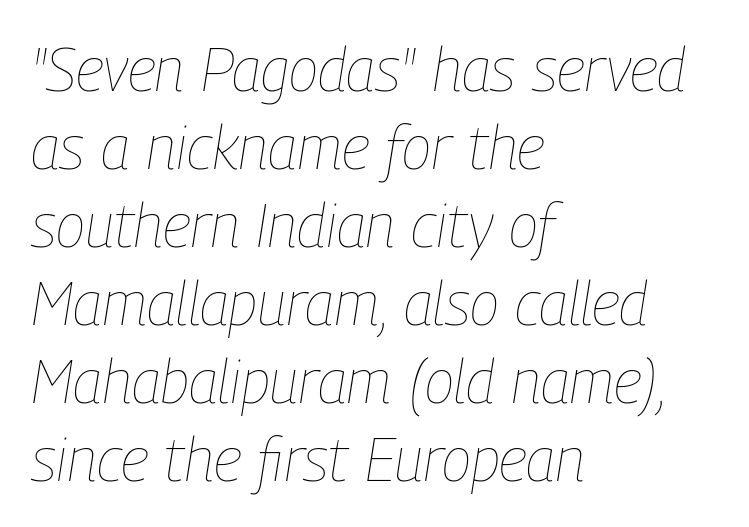
The image shows 61 px thin, condensed type, italic (leaning right); set left-aligned, normal line spacing (1.28x), normal letter spacing, not underlined; low stroke contrast and a medium x-height.
